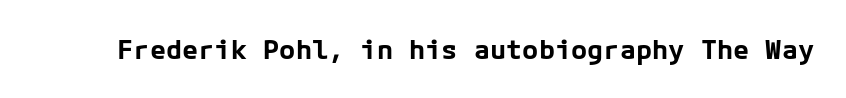
Q: Is the text bold? A: Yes.
Q: Is the text italic (slanted)? A: No, it is upright.
Q: Is the text underlined? A: No.
Q: Is the spacing between letters normal or unusually wide? A: Normal.
